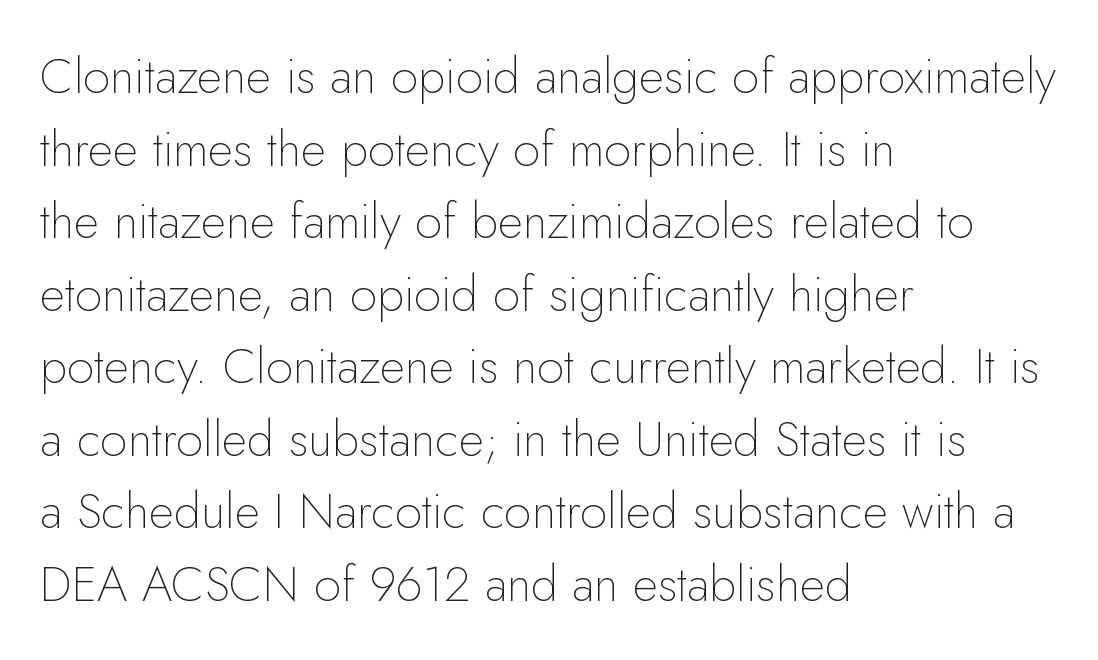
{"serif": "no", "italic": "no", "bold": "no", "weight": "thin", "width": "normal", "stroke_contrast": "low", "x_height": "small", "monospaced": "no", "underline": "no", "align": "left", "line_spacing": "normal", "line_spacing_ratio": 1.48, "letter_spacing": "normal", "letter_spacing_em": 0.0, "glyph_px": 49}
